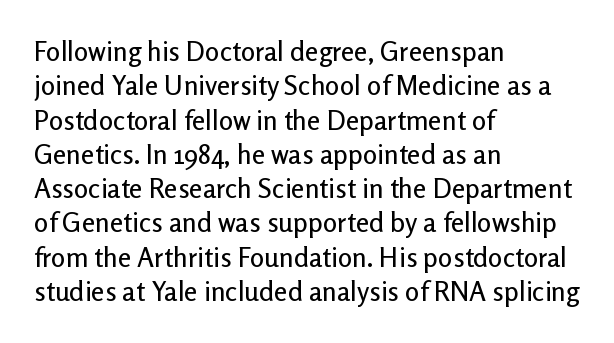
The image shows 27 px text type, upright; set left-aligned, normal line spacing (1.27x), normal letter spacing, not underlined.
